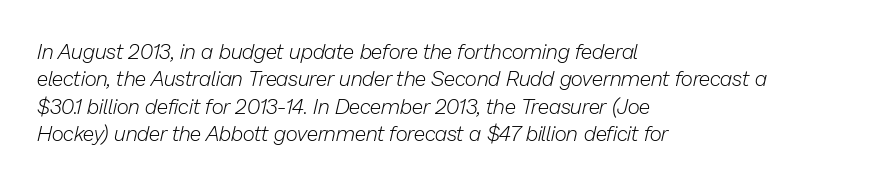
Q: Is the text bold? A: No.
Q: Is the text italic (slanted)? A: Yes, it leans right by about 13 degrees.
Q: Is the text underlined? A: No.
Q: How is the paragraph aligned? A: Left-aligned.
Q: Is the spacing between letters normal or unusually wide? A: Normal.
Q: Is the spacing between lines tight, normal or loose? A: Normal.
